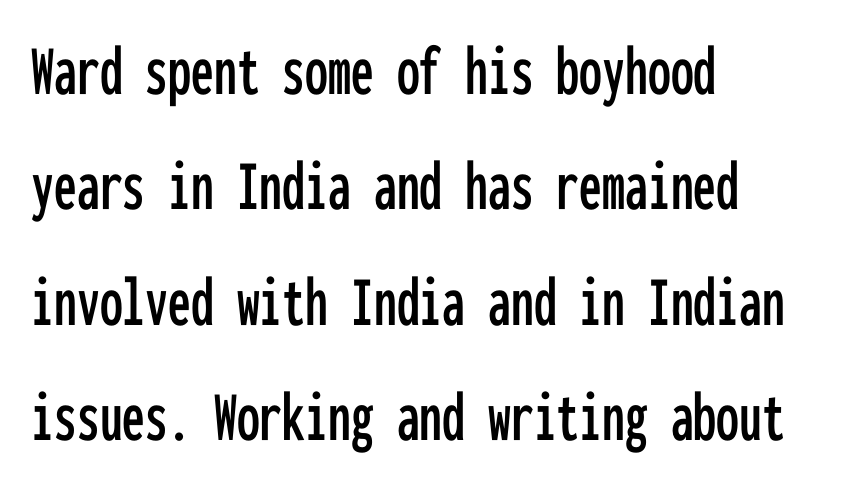
Q: Is the text italic (slanted)? A: No, it is upright.
Q: Is the typeface a serif or a sans-serif typeface? A: Sans-serif.
Q: Is the text underlined? A: No.
Q: How is the paragraph aligned? A: Left-aligned.
Q: Is the spacing between letters normal or unusually wide? A: Normal.
Q: Is the spacing between lines tight, normal or loose? A: Normal.
Q: Width (condensed, normal, or wide)? A: Condensed.
Q: Stroke contrast? A: Low.
Q: x-height? A: Medium.
Q: Monospaced? A: Yes.
